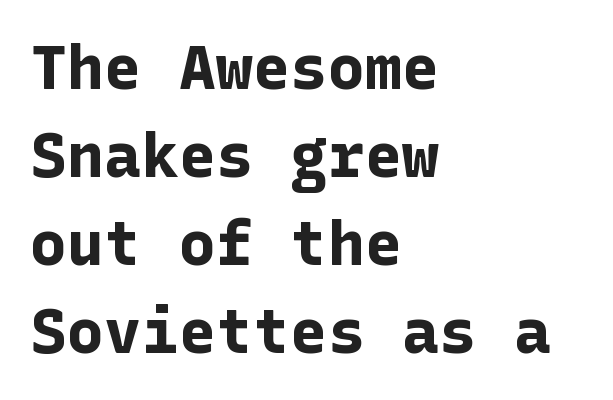
{"serif": "no", "italic": "no", "bold": "yes", "weight": "bold", "width": "normal", "stroke_contrast": "low", "x_height": "medium", "underline": "no", "align": "left", "line_spacing": "normal", "line_spacing_ratio": 1.42, "letter_spacing": "normal", "letter_spacing_em": 0.0, "glyph_px": 62}
